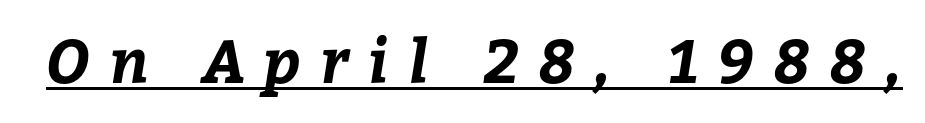
{"bold": "yes", "weight": "bold", "width": "normal", "stroke_contrast": "low", "x_height": "medium", "monospaced": "no", "underline": "yes", "letter_spacing": "wide", "letter_spacing_em": 0.32, "glyph_px": 61}
